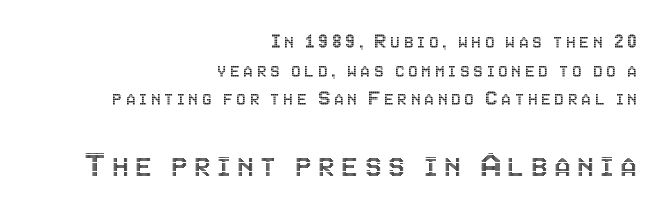
Q: Is the text italic (slanted)? A: No, it is upright.
Q: Is the text underlined? A: No.
Q: How is the paragraph aligned? A: Right-aligned.
Q: Is the spacing between lines tight, normal or loose? A: Normal.
Q: Which block of text is set in a larger size, the first (top) or the second (bottom)? A: The second (bottom) one.
Q: Width (condensed, normal, or wide)? A: Condensed.
Q: x-height? A: Large.
Q: Monospaced? A: No.
